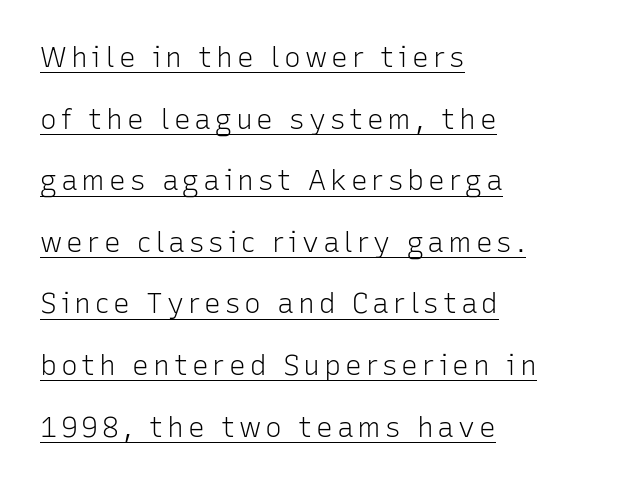
{"serif": "no", "italic": "no", "bold": "no", "weight": "light", "width": "normal", "stroke_contrast": "low", "x_height": "medium", "monospaced": "no", "underline": "yes", "align": "left", "line_spacing": "loose", "line_spacing_ratio": 2.2, "glyph_px": 28}
